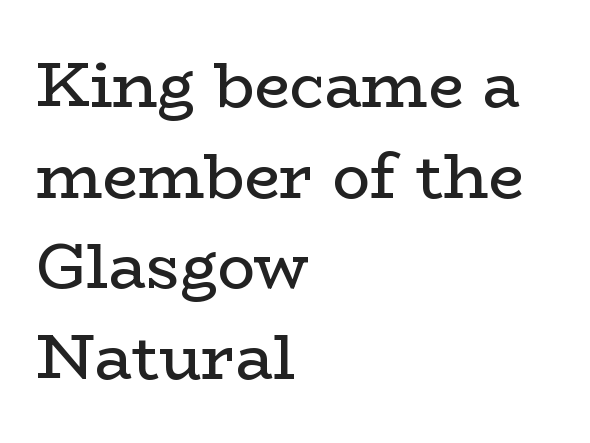
{"serif": "yes", "italic": "no", "bold": "no", "weight": "regular", "width": "wide", "stroke_contrast": "low", "x_height": "medium", "monospaced": "no", "underline": "no", "align": "left", "line_spacing": "normal", "line_spacing_ratio": 1.44, "letter_spacing": "normal", "letter_spacing_em": 0.0, "glyph_px": 63}
